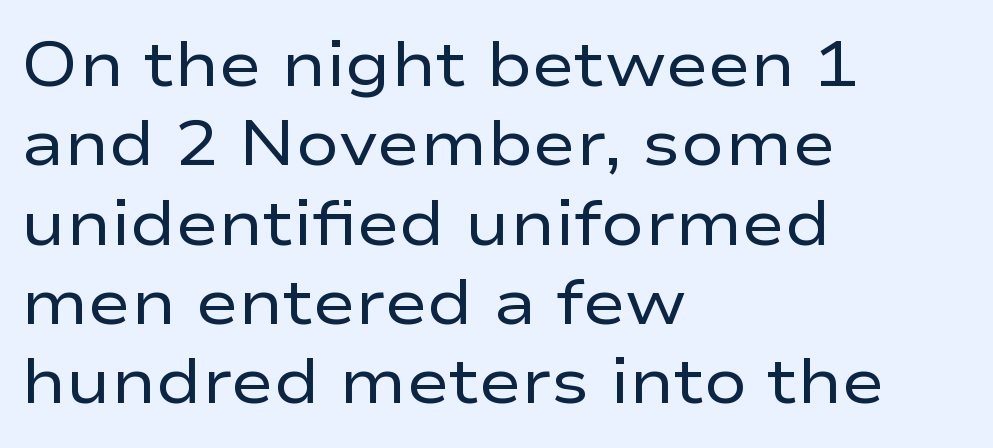
{"serif": "no", "italic": "no", "bold": "no", "weight": "regular", "width": "wide", "stroke_contrast": "low", "x_height": "medium", "monospaced": "no", "underline": "no", "align": "left", "line_spacing_ratio": 1.24, "letter_spacing": "normal", "letter_spacing_em": 0.0, "glyph_px": 64}
